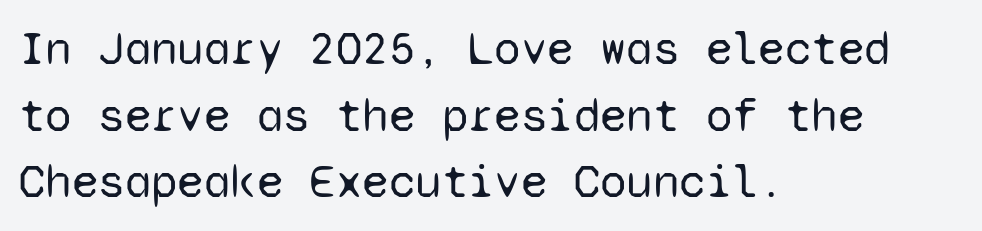
No chunkiness to these letters — they're not bold. The text block is weighted toward the left margin, trailing off unevenly rightward. Nothing unusual about the tracking: characters are spaced as the font intends. Underline: absent.
